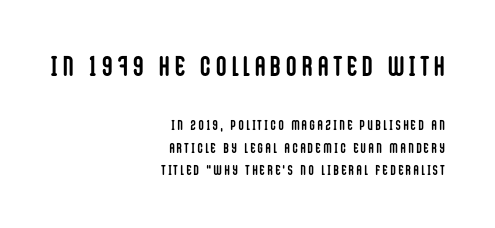
The image shows 28 px semibold, condensed sans-serif type, upright; set right-aligned, normal line spacing (1.6x), unusually wide letter spacing (+0.2 em), not underlined; the first (top) block is 2.0x larger; low stroke contrast and a large x-height.
